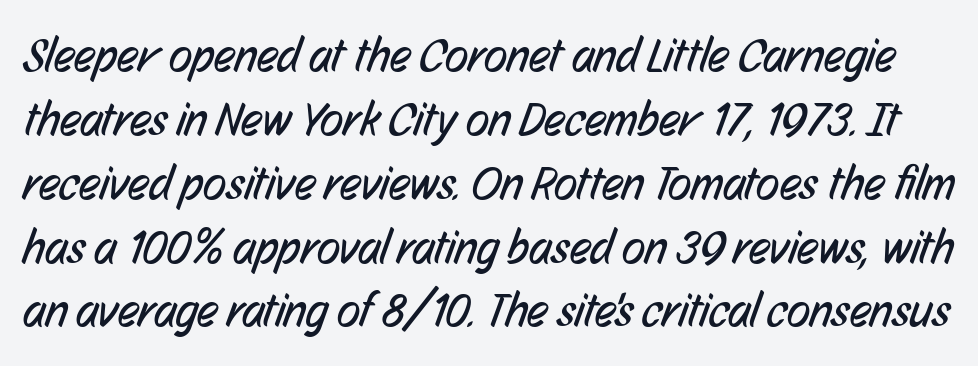
The image shows 48 px regular-weight, condensed sans-serif type; set normal line spacing (1.33x), normal letter spacing, not underlined; low stroke contrast and a medium x-height.
